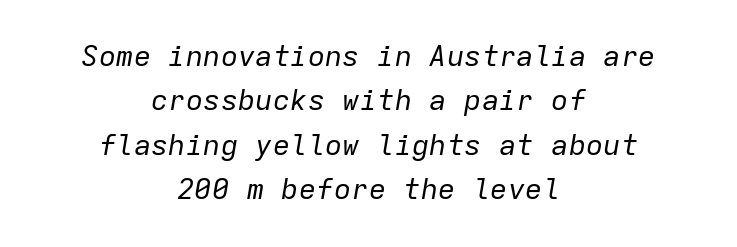
Caption: standard tracking, unaltered. An italicized treatment has been applied to the whole sample. Every character here occupies the same horizontal width, giving the sample a typewriter-like rhythm. What's the leading like? Ordinary, nothing unusual. No letter is thick-stroked: the sample isn't bold.
